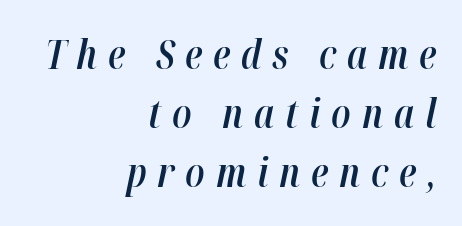
{"italic": "yes", "lean": "right", "slant_degrees": 12, "bold": "semi", "weight": "semibold", "width": "condensed", "stroke_contrast": "high", "x_height": "medium", "monospaced": "no", "underline": "no", "align": "right", "line_spacing": "normal", "line_spacing_ratio": 1.48, "letter_spacing": "wide", "letter_spacing_em": 0.27, "glyph_px": 40}
